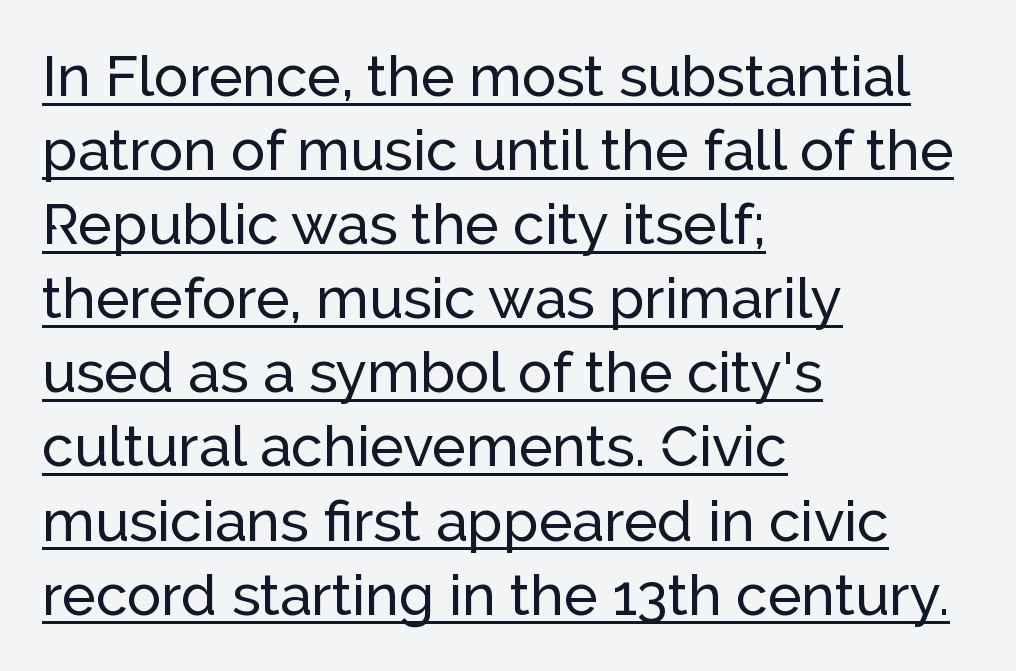
These lines are composed in type without serifs. Italic? Not at all — the glyphs are vertical. These lines stack with their left ends in a neat column. Honestly, the row spacing looks completely unremarkable.
